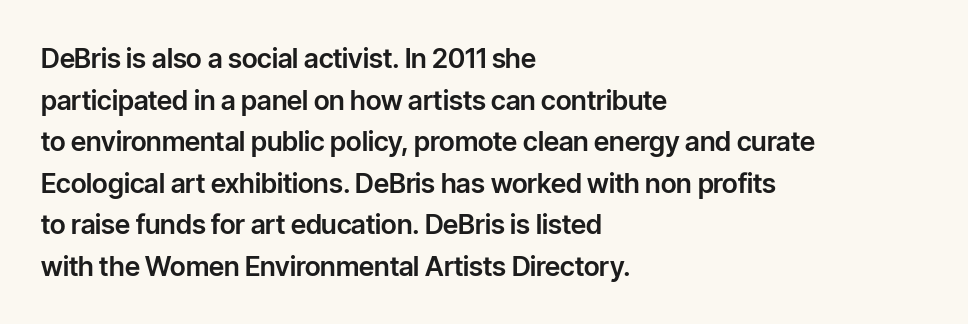
{"italic": "no", "underline": "no", "align": "left", "line_spacing": "normal", "line_spacing_ratio": 1.54, "letter_spacing": "normal", "letter_spacing_em": 0.0, "glyph_px": 27}
